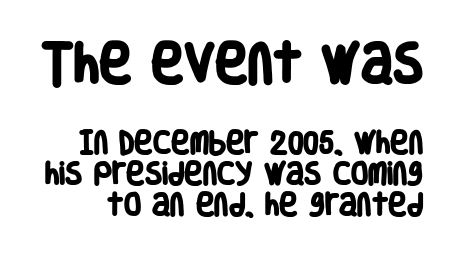
The image shows 44 px heavy, condensed sans-serif type; set line spacing 1.24x, normal letter spacing, not underlined; the first (top) block is 1.76x larger; low stroke contrast and a large x-height.
